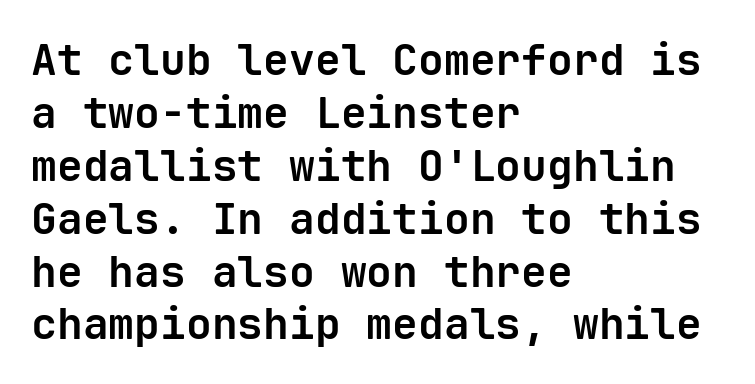
Q: Is the text bold? A: Yes.
Q: Is the text italic (slanted)? A: No, it is upright.
Q: Is the typeface a serif or a sans-serif typeface? A: Sans-serif.
Q: Is the text underlined? A: No.
Q: How is the paragraph aligned? A: Left-aligned.
Q: Is the spacing between letters normal or unusually wide? A: Normal.
Q: Width (condensed, normal, or wide)? A: Normal.
Q: Stroke contrast? A: Low.
Q: x-height? A: Medium.
Q: Monospaced? A: Yes.
